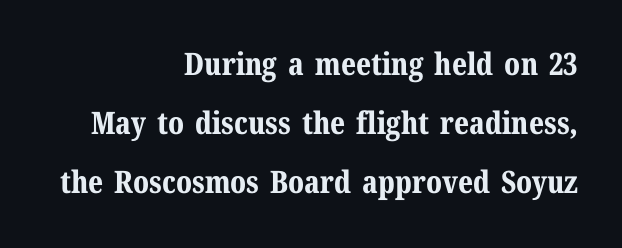
The image shows 31 px bold serif type, upright; set right-aligned, loose line spacing (1.91x), normal letter spacing, not underlined; medium stroke contrast and a medium x-height.
